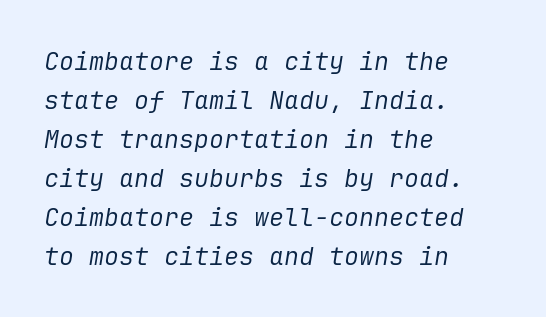
The image shows 25 px text type, italic (leaning right); set left-aligned, normal line spacing (1.56x), normal letter spacing, not underlined.
